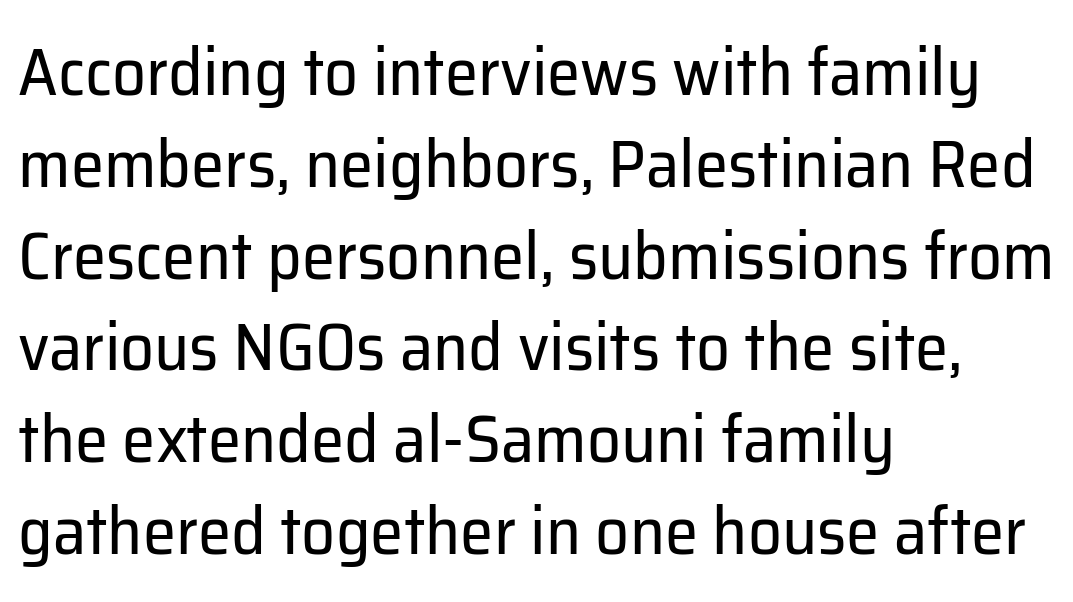
{"serif": "no", "italic": "no", "bold": "no", "weight": "regular", "width": "normal", "stroke_contrast": "low", "x_height": "medium", "monospaced": "no", "underline": "no", "align": "left", "line_spacing": "normal", "line_spacing_ratio": 1.37, "letter_spacing": "normal", "letter_spacing_em": 0.0, "glyph_px": 67}
